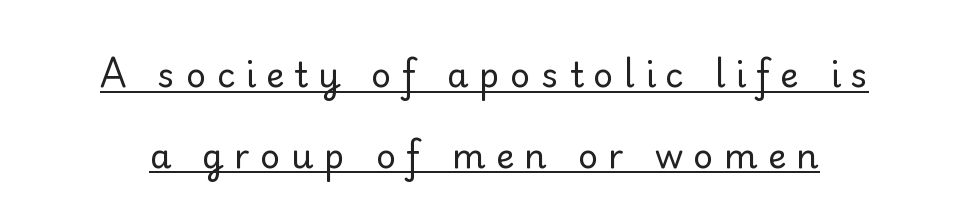
The image shows 35 px regular-weight sans-serif type, upright; set loose line spacing (2.31x), unusually wide letter spacing (+0.29 em), underlined; low stroke contrast and a small x-height.
